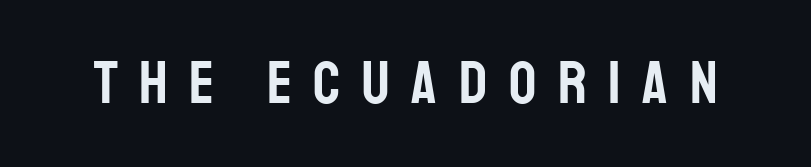
Note the varied advance widths — an 'i' is clearly narrower than an 'm'. Each letter's strokes conclude bluntly, with no projecting serifs. Honestly, there is no underline to notice here at all. The letters stand straight up with perfectly vertical stems.
